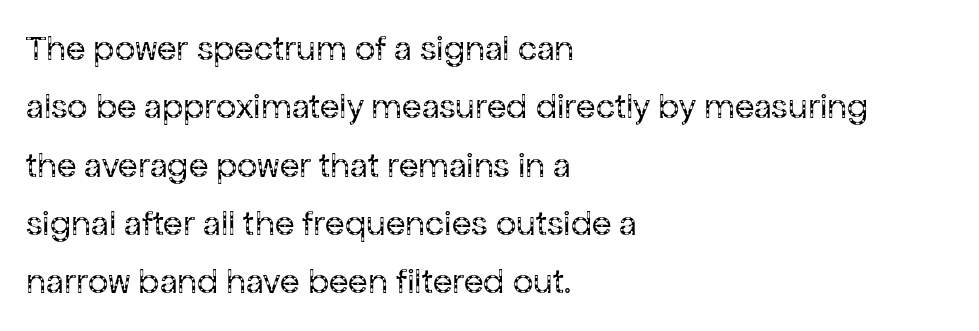
{"serif": "no", "italic": "no", "bold": "no", "weight": "regular", "width": "normal", "stroke_contrast": "low", "x_height": "medium", "monospaced": "no", "underline": "no", "align": "left", "line_spacing": "normal", "line_spacing_ratio": 1.62, "letter_spacing": "normal", "letter_spacing_em": 0.0, "glyph_px": 36}
